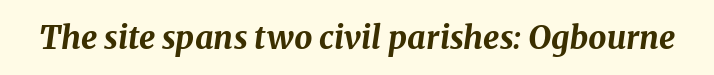
Q: Is the text bold? A: Yes.
Q: Is the text italic (slanted)? A: Yes, it leans right by about 8 degrees.
Q: Is the text underlined? A: No.
Q: Is the spacing between letters normal or unusually wide? A: Normal.
Q: Width (condensed, normal, or wide)? A: Normal.
Q: Stroke contrast? A: Medium.
Q: x-height? A: Medium.
Q: Monospaced? A: No.
